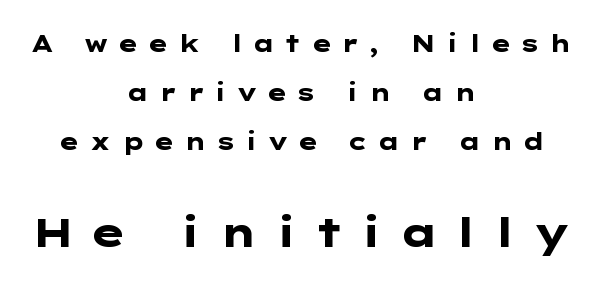
If you folded the block vertically in half, each line would mirror itself in length. Honestly, there is no underline to notice here at all. Does extra space separate the letters? Yes, quite a lot of it. Block two is the big one; block one sits smaller above it.
